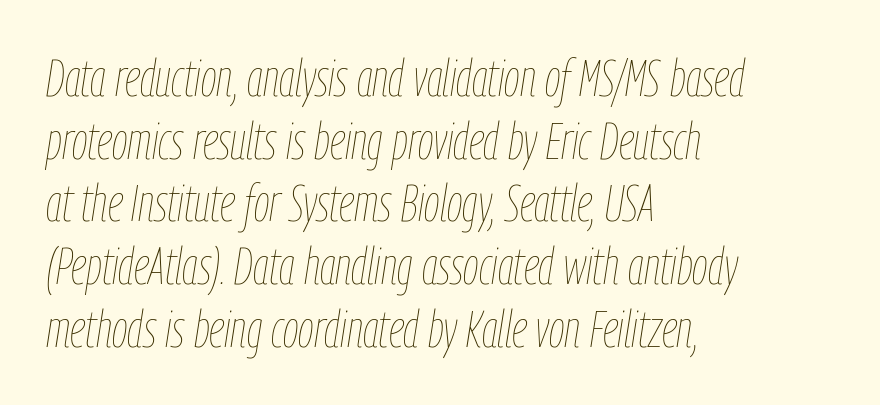
{"italic": "yes", "lean": "right", "slant_degrees": 9, "bold": "no", "weight": "thin", "width": "condensed", "stroke_contrast": "low", "x_height": "medium", "monospaced": "no", "underline": "no", "align": "left", "line_spacing_ratio": 1.23, "letter_spacing": "normal", "letter_spacing_em": 0.0, "glyph_px": 51}
